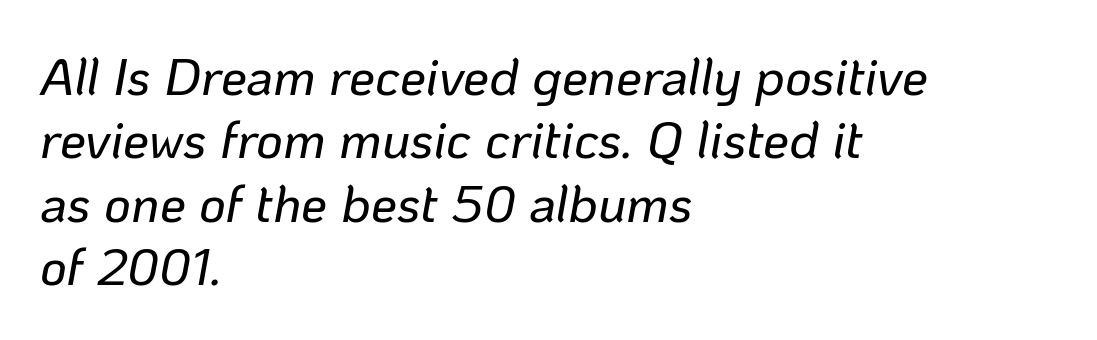
Q: Is the text italic (slanted)? A: Yes, it leans right by about 10 degrees.
Q: Is the text underlined? A: No.
Q: How is the paragraph aligned? A: Left-aligned.
Q: Is the spacing between letters normal or unusually wide? A: Normal.
Q: Width (condensed, normal, or wide)? A: Normal.
Q: Stroke contrast? A: Low.
Q: x-height? A: Medium.
Q: Monospaced? A: No.
